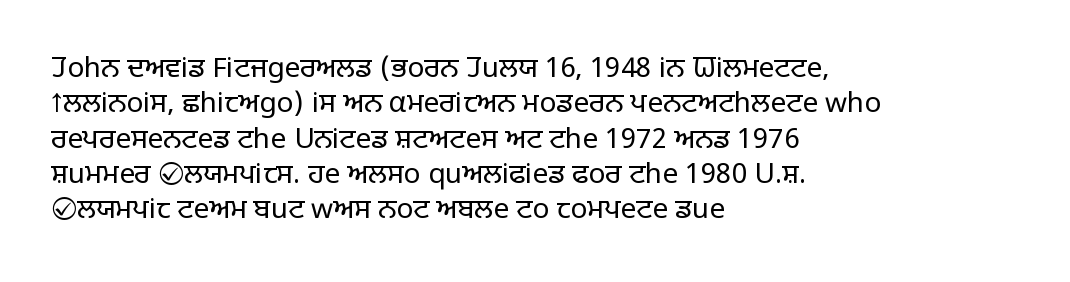
The image shows 28 px light sans-serif type, upright; set left-aligned, normal line spacing (1.26x), normal letter spacing, not underlined; low stroke contrast and a large x-height.
